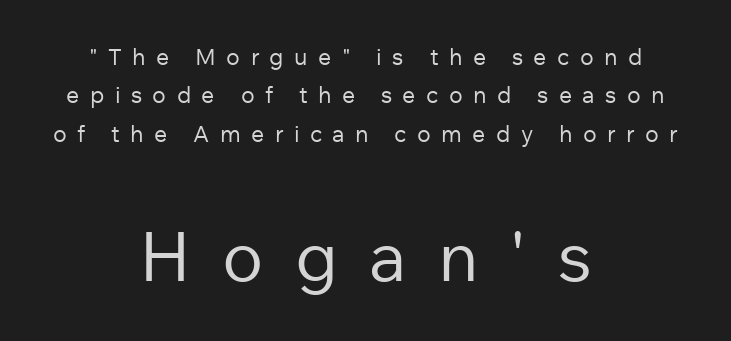
Q: Is the text bold? A: No.
Q: Is the text italic (slanted)? A: No, it is upright.
Q: Is the typeface a serif or a sans-serif typeface? A: Sans-serif.
Q: Is the text underlined? A: No.
Q: How is the paragraph aligned? A: Centered.
Q: Is the spacing between letters normal or unusually wide? A: Unusually wide.
Q: Is the spacing between lines tight, normal or loose? A: Normal.
Q: Which block of text is set in a larger size, the first (top) or the second (bottom)? A: The second (bottom) one.
Q: Width (condensed, normal, or wide)? A: Normal.
Q: Stroke contrast? A: Low.
Q: x-height? A: Medium.
Q: Monospaced? A: No.
